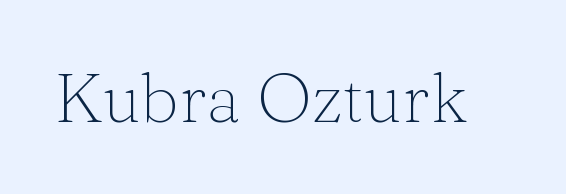
{"serif": "yes", "italic": "no", "bold": "no", "weight": "thin", "width": "normal", "stroke_contrast": "medium", "x_height": "medium", "monospaced": "no", "underline": "no", "letter_spacing": "normal", "letter_spacing_em": 0.0, "glyph_px": 69}
